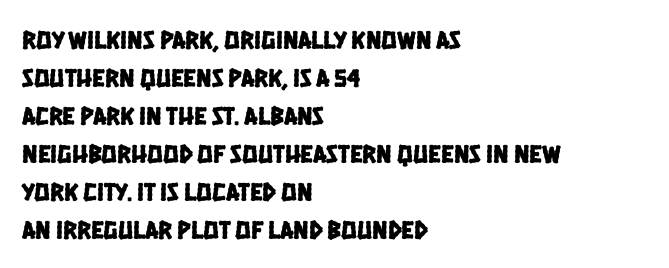
The image shows 26 px text type; set left-aligned, normal line spacing (1.46x), normal letter spacing, not underlined.
